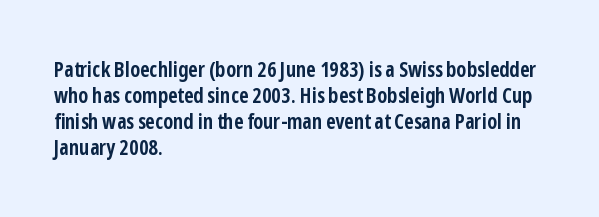
The image shows 21 px bold type, upright; set left-aligned, line spacing 1.24x, normal letter spacing, not underlined.
